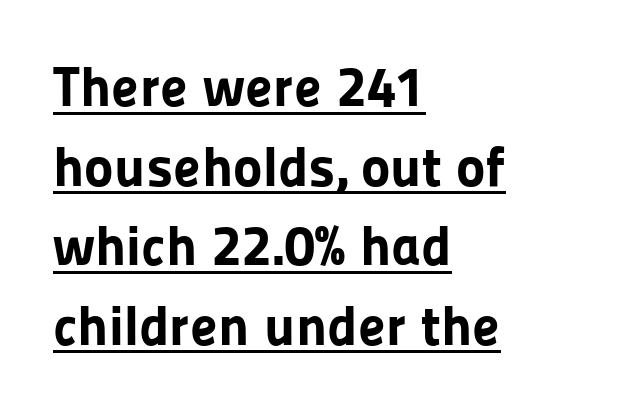
The image shows 56 px bold sans-serif type, upright; set left-aligned, normal line spacing (1.42x), normal letter spacing, underlined; low stroke contrast and a medium x-height.
